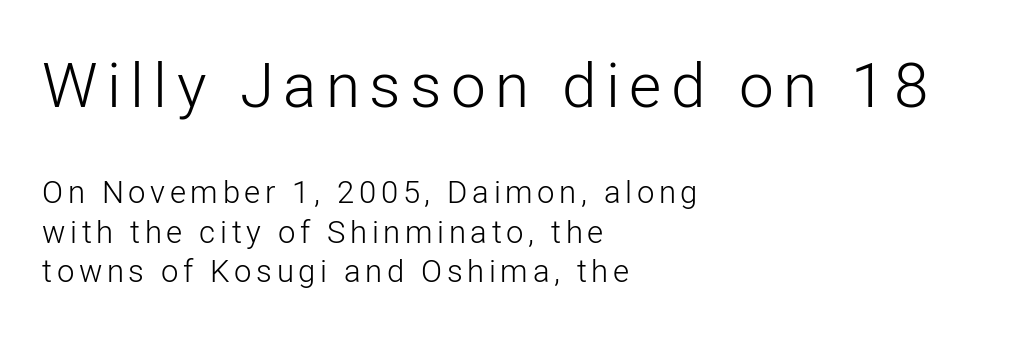
Grotesque or geometric, the face here clearly has no serifs. This rendering uses left alignment, leaving the right contour irregular. Spacing verdict: proportional, widths tailored to each character. Heaviness? Minimal to ordinary, like unemphasized prose.
